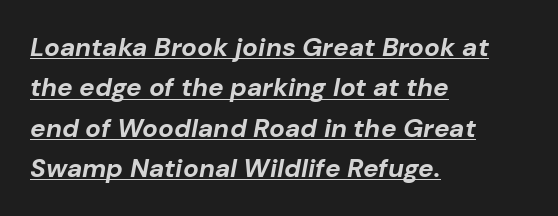
Each new line begins a customary step beneath the previous one. Decoration check: the copy is underlined. The face used here has the dense, thick strokes of a bold. The letterforms sit shoulder to shoulder at normal distance. The font's italic variant was chosen for this text. Layout note: lines flush left.
